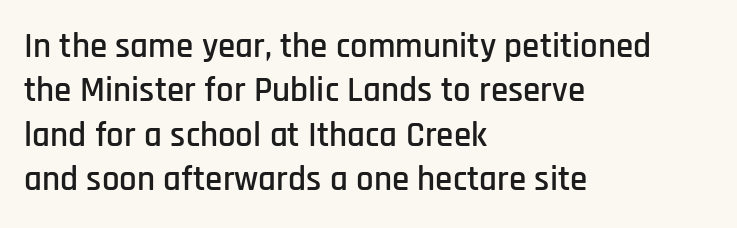
Line starts are locked; line ends wander. Summary of vertical rhythm: regular, with standard interline spacing. Is the letter spacing exaggerated? No — it looks like the ordinary default. Do the letters lean? They stand straight. Look at the bottom of the vertical strokes: they stop flat, with no serifs. Check the space under the baseline: it is left empty.
